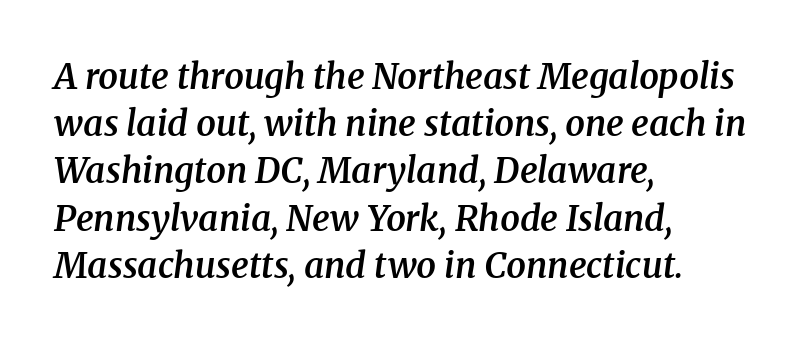
Q: Is the text bold? A: Semi-bold.
Q: Is the text italic (slanted)? A: Yes, it leans right by about 8 degrees.
Q: Is the typeface a serif or a sans-serif typeface? A: Serif.
Q: Is the text underlined? A: No.
Q: How is the paragraph aligned? A: Left-aligned.
Q: Is the spacing between letters normal or unusually wide? A: Normal.
Q: Is the spacing between lines tight, normal or loose? A: Normal.
Q: Width (condensed, normal, or wide)? A: Normal.
Q: Stroke contrast? A: Medium.
Q: x-height? A: Medium.
Q: Monospaced? A: No.
